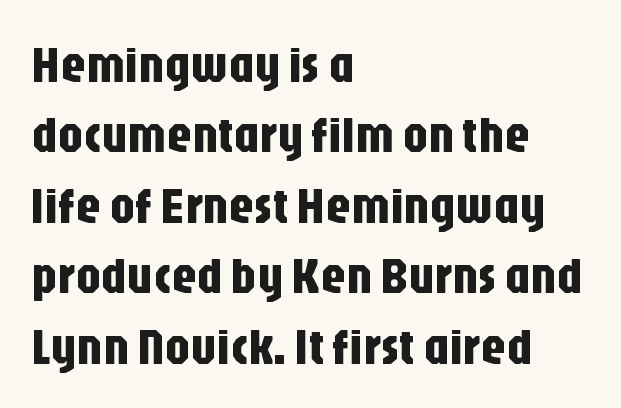
The image shows 51 px condensed sans-serif type, upright; set left-aligned, normal line spacing (1.38x), normal letter spacing, not underlined; low stroke contrast and a large x-height.
